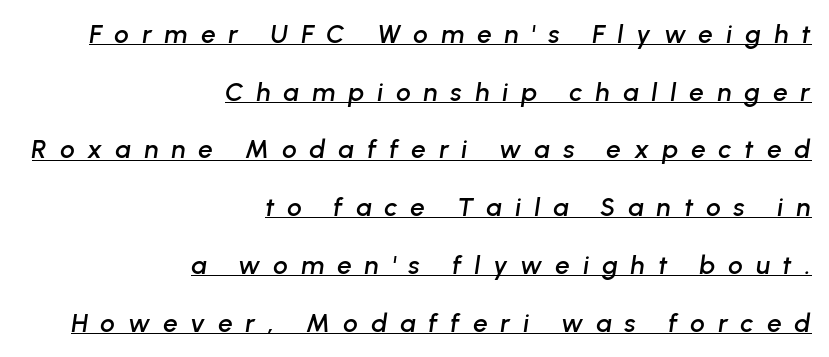
Q: Is the text italic (slanted)? A: Yes, it leans right by about 8 degrees.
Q: Is the text underlined? A: Yes.
Q: How is the paragraph aligned? A: Right-aligned.
Q: Is the spacing between letters normal or unusually wide? A: Unusually wide.
Q: Is the spacing between lines tight, normal or loose? A: Loose.
